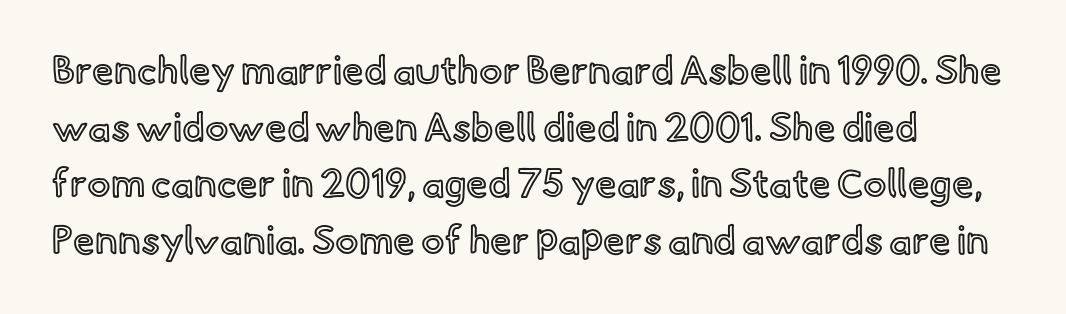
{"italic": "no", "width": "normal", "x_height": "small", "monospaced": "no", "underline": "no", "line_spacing": "normal", "line_spacing_ratio": 1.45, "letter_spacing": "normal", "letter_spacing_em": 0.0, "glyph_px": 39}
